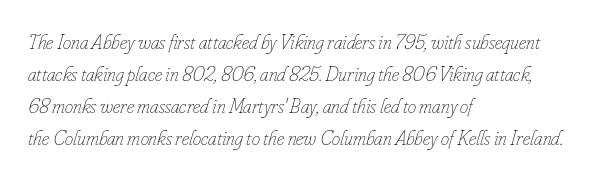
Think standard paragraph weight, or any step lighter than that. The lettering tilts uniformly, giving the passage an italic look. Spacing between characters is what you'd get straight out of the box. The foot of each line stays bare and open. Line beginnings align vertically; line endings do not.
